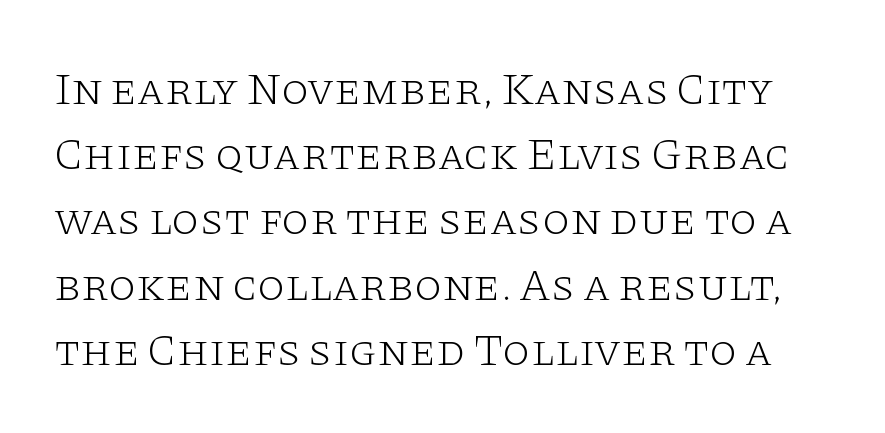
{"serif": "yes", "italic": "no", "bold": "no", "weight": "light", "width": "wide", "stroke_contrast": "low", "x_height": "large", "monospaced": "no", "underline": "no", "line_spacing": "normal", "line_spacing_ratio": 1.45, "letter_spacing": "normal", "letter_spacing_em": 0.0, "glyph_px": 45}
